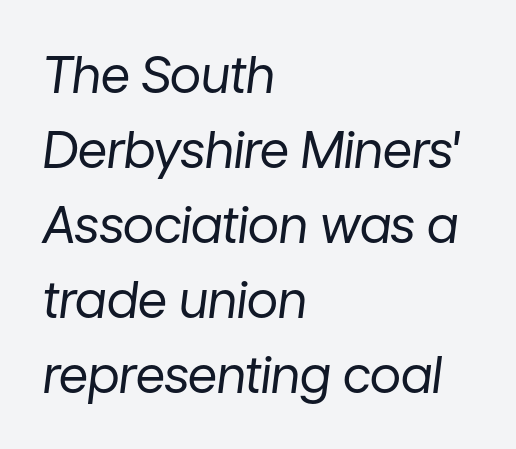
Q: Is the text bold? A: No.
Q: Is the text italic (slanted)? A: Yes, it leans right by about 7 degrees.
Q: Is the text underlined? A: No.
Q: How is the paragraph aligned? A: Left-aligned.
Q: Is the spacing between letters normal or unusually wide? A: Normal.
Q: Is the spacing between lines tight, normal or loose? A: Normal.
Q: Width (condensed, normal, or wide)? A: Normal.
Q: Stroke contrast? A: Low.
Q: x-height? A: Medium.
Q: Monospaced? A: No.
